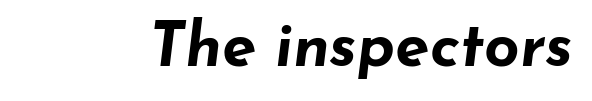
The image shows 62 px bold, wide type, italic (leaning right); set normal letter spacing, not underlined; low stroke contrast and a small x-height.
